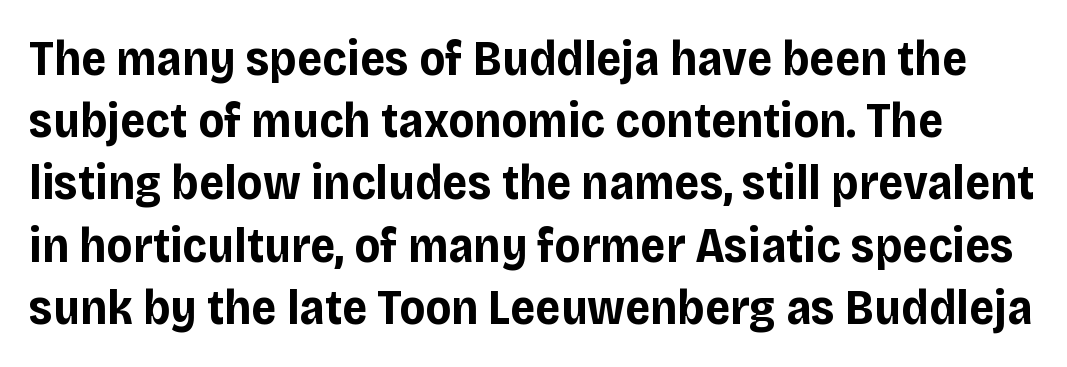
{"serif": "no", "italic": "no", "bold": "yes", "weight": "bold", "width": "normal", "stroke_contrast": "low", "x_height": "large", "monospaced": "no", "underline": "no", "line_spacing": "normal", "line_spacing_ratio": 1.27, "letter_spacing": "normal", "letter_spacing_em": 0.0, "glyph_px": 49}
